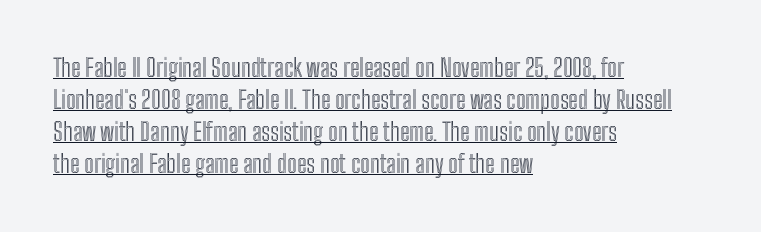
Q: Is the text italic (slanted)? A: No, it is upright.
Q: Is the text underlined? A: Yes.
Q: How is the paragraph aligned? A: Left-aligned.
Q: Is the spacing between letters normal or unusually wide? A: Normal.
Q: Is the spacing between lines tight, normal or loose? A: Normal.
